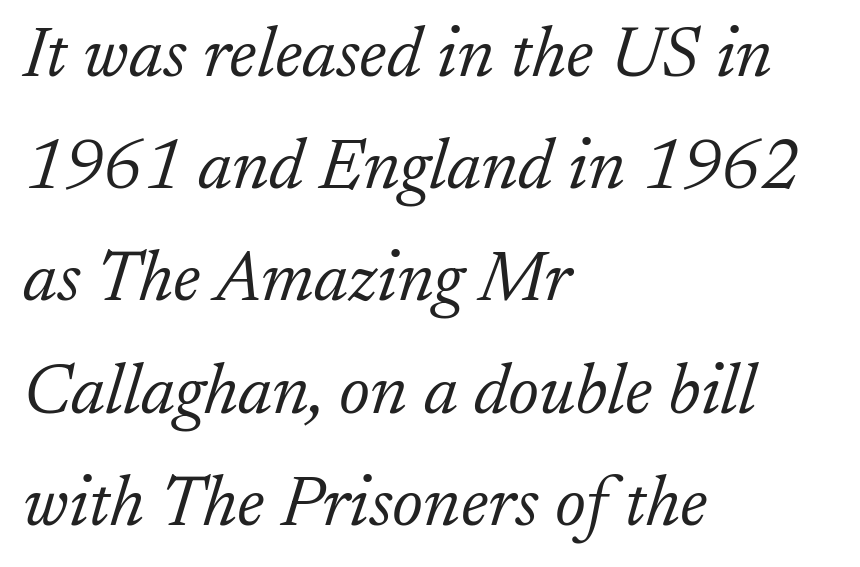
The image shows 71 px light serif type, italic (leaning right); set left-aligned, normal line spacing (1.58x), normal letter spacing, not underlined; low stroke contrast and a small x-height.
